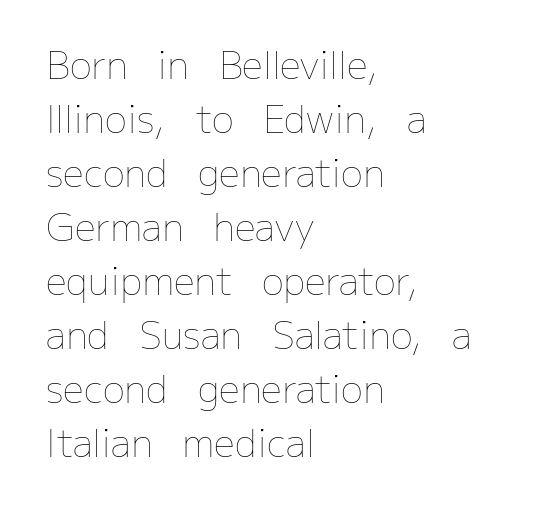
The image shows 37 px thin type, upright; set left-aligned, normal line spacing (1.46x), normal letter spacing, not underlined; low stroke contrast and a medium x-height.
